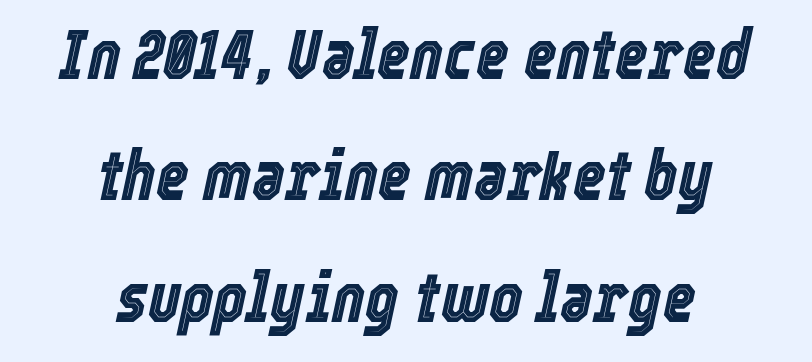
Rendered with sloped, italic letterforms. Centered paragraph, ragged on both sides. The area under the type is left untouched. Is this a fixed-width face? No — the glyphs have proportional, varying widths. Does extra space separate the letters? No, they use regular spacing.
